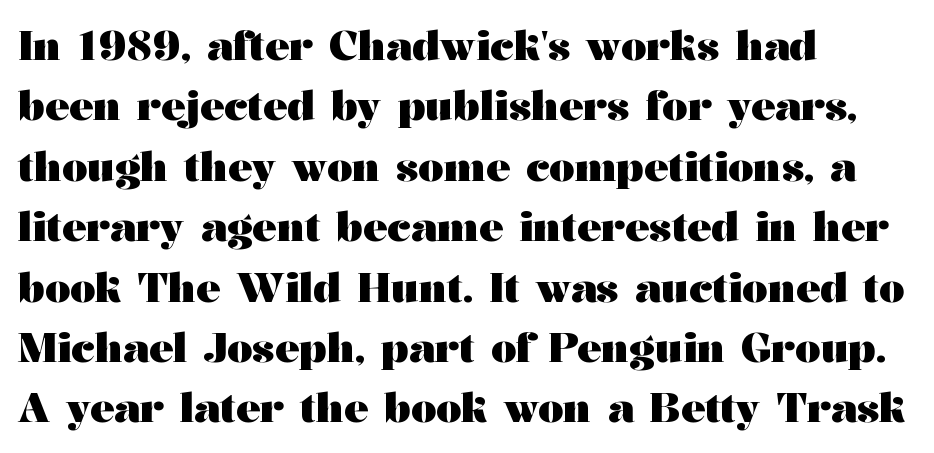
This rendering features lettering with no underline. This is heavy type, rendered in bold. Spacing verdict: proportional, widths tailored to each character. The tracking reads as untouched default to a designer's eye. The typography opts for an upright posture over an oblique one. Regular leading.
